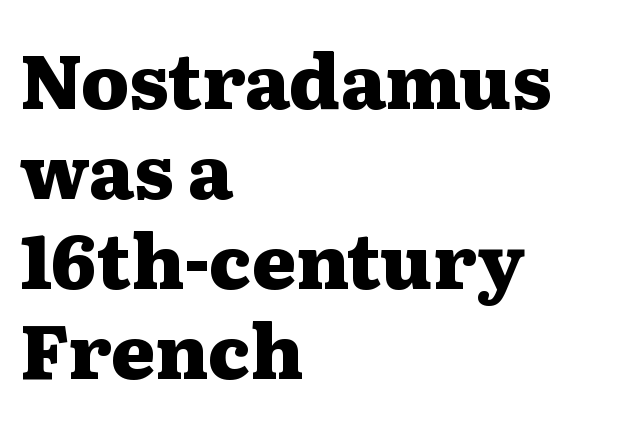
The font family rendered here belongs to the serif group. Strokes here are thick enough to call this a true bold. A clean baseline with only descenders dipping below it. Think of a printed novel: that variable character pitch is what you see here.
